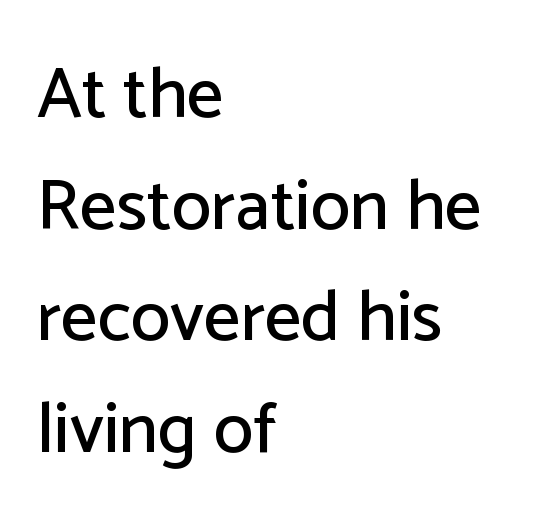
Q: Is the text italic (slanted)? A: No, it is upright.
Q: Is the typeface a serif or a sans-serif typeface? A: Sans-serif.
Q: Is the text underlined? A: No.
Q: How is the paragraph aligned? A: Left-aligned.
Q: Is the spacing between letters normal or unusually wide? A: Normal.
Q: Is the spacing between lines tight, normal or loose? A: Normal.
Q: Width (condensed, normal, or wide)? A: Normal.
Q: Stroke contrast? A: Low.
Q: x-height? A: Medium.
Q: Monospaced? A: No.
